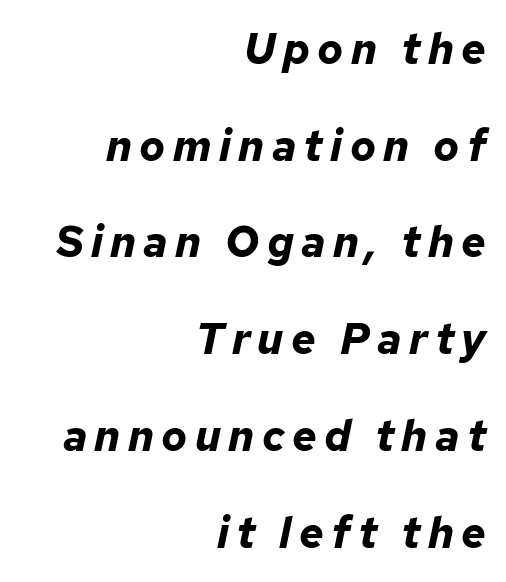
You could fit nearly another row in the gap between these rows. The face used here has a pronounced slope to its letters. Strokes here are thick enough to call this a true bold. These lines stack with their right ends in a neat column.
